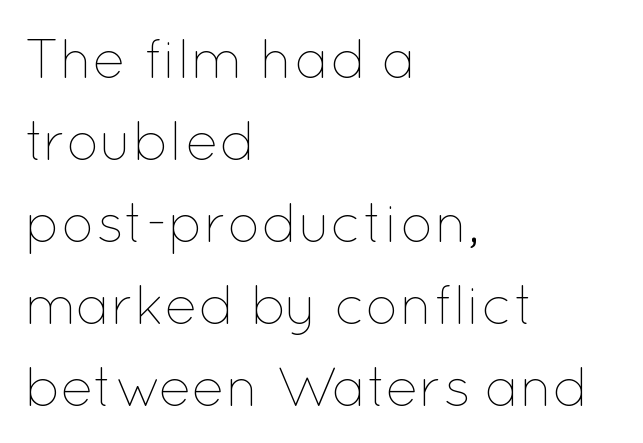
All the whitespace from short lines collects on the right. The rendering uses natural spacing where letterforms have individual widths. If you drew a line through each stem, it would be perfectly vertical. This reads as an unemphasized weight, regular at the heaviest. Nothing unusual about the tracking: characters are spaced as the font intends.
